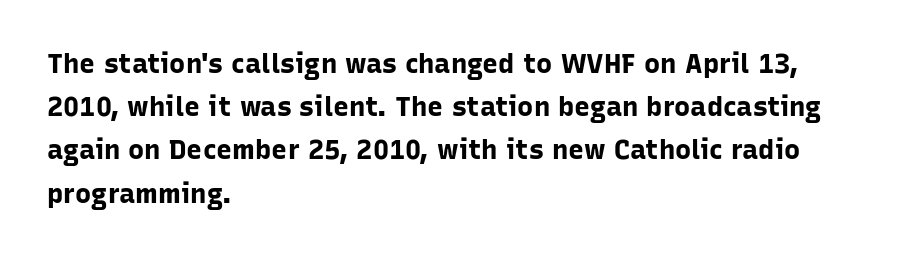
The image shows 27 px bold type, upright; set left-aligned, normal line spacing (1.6x), normal letter spacing, not underlined.
